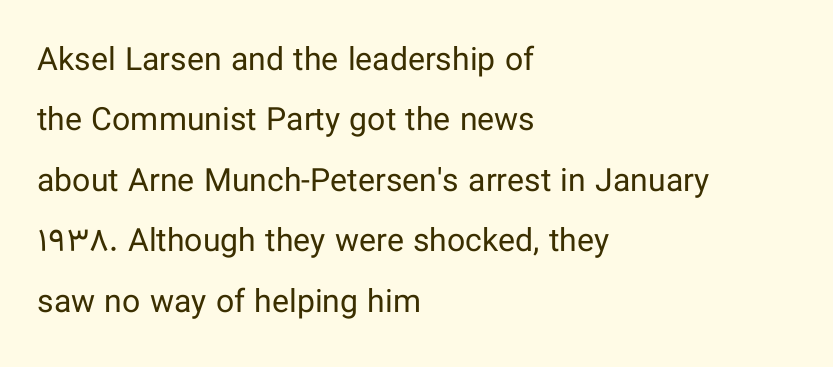
Quick note: underline off. A typesetter would label this face a sans. The face used here is proportionally spaced, like ordinary book or web type. Short and long lines alike share a common starting point at left. Characters remain perfectly vertical along every line.
